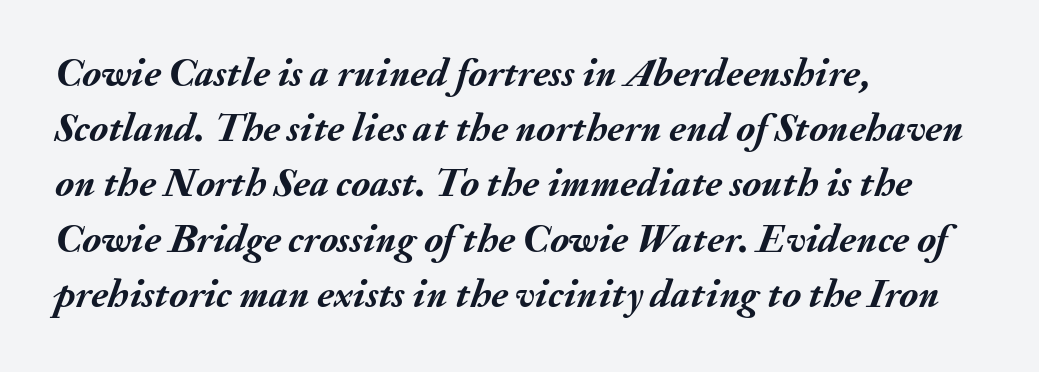
Q: Is the text bold? A: Yes.
Q: Is the text italic (slanted)? A: Yes, it leans right by about 20 degrees.
Q: Is the text underlined? A: No.
Q: How is the paragraph aligned? A: Left-aligned.
Q: Is the spacing between letters normal or unusually wide? A: Normal.
Q: Is the spacing between lines tight, normal or loose? A: Normal.
Q: Width (condensed, normal, or wide)? A: Normal.
Q: Stroke contrast? A: Medium.
Q: x-height? A: Small.
Q: Monospaced? A: No.
